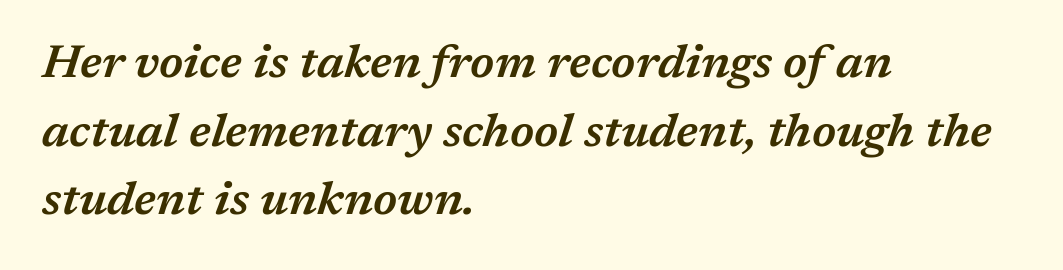
Q: Is the text bold? A: Semi-bold.
Q: Is the text italic (slanted)? A: Yes, it leans right by about 17 degrees.
Q: Is the text underlined? A: No.
Q: How is the paragraph aligned? A: Left-aligned.
Q: Is the spacing between letters normal or unusually wide? A: Normal.
Q: Is the spacing between lines tight, normal or loose? A: Normal.
Q: Width (condensed, normal, or wide)? A: Normal.
Q: Stroke contrast? A: Medium.
Q: x-height? A: Medium.
Q: Monospaced? A: No.
